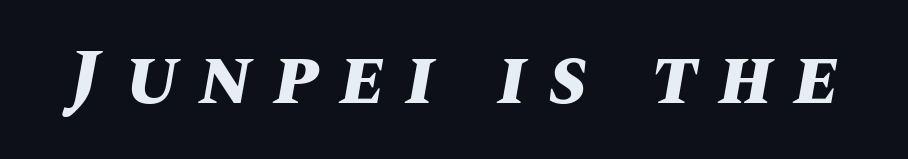
{"italic": "yes", "lean": "right", "slant_degrees": 10, "bold": "yes", "weight": "bold", "width": "normal", "stroke_contrast": "medium", "x_height": "large", "monospaced": "no", "underline": "no", "letter_spacing": "wide", "letter_spacing_em": 0.29, "glyph_px": 79}
